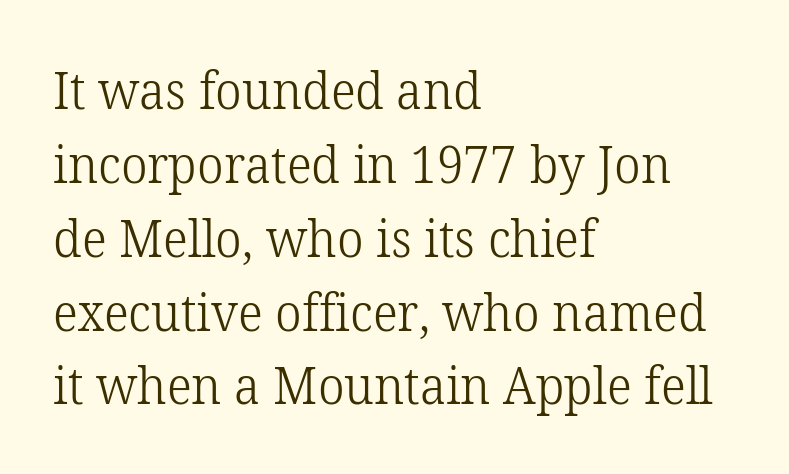
The font is comparable to plain body text, perhaps lighter. The characters display serif detailing at their extremities. Vertically, the passage feels balanced, rows spaced as you'd expect. Think of a printed novel: that variable character pitch is what you see here. Is the letter spacing exaggerated? No — it looks like the ordinary default.
